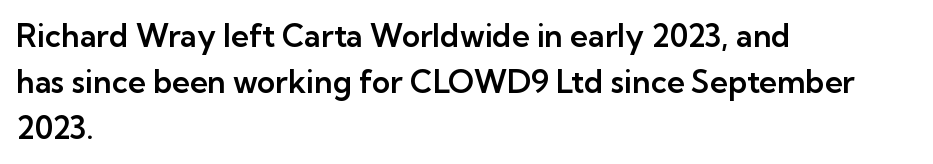
The designer went with a sans here, leaving each stem footless. Summary of vertical rhythm: regular, with standard interline spacing. There is no visible air inserted between adjacent glyphs. Here the designer chose a conventional face with non-uniform glyph widths. Where is the straight margin? On the left.
